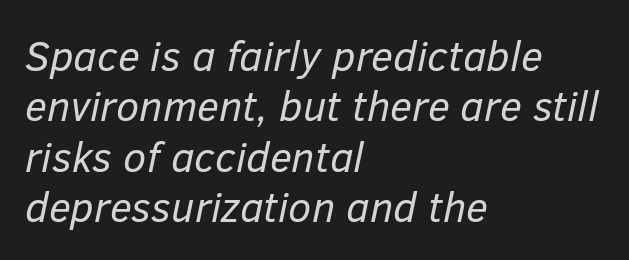
{"italic": "yes", "lean": "right", "slant_degrees": 12, "bold": "no", "weight": "regular", "width": "normal", "stroke_contrast": "low", "x_height": "medium", "monospaced": "no", "underline": "no", "align": "left", "line_spacing_ratio": 1.2, "letter_spacing": "normal", "letter_spacing_em": 0.0, "glyph_px": 42}
